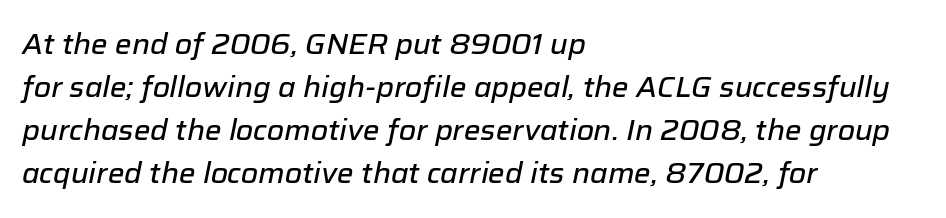
The image shows 28 px text type, italic (leaning right); set left-aligned, normal line spacing (1.53x), normal letter spacing, not underlined; low stroke contrast and a medium x-height.
